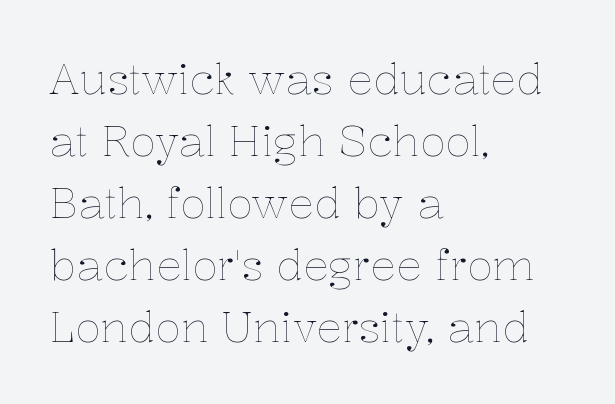
When letters stand straight like this, we call the style roman or upright. One-word summary of the alignment: left. The space directly below the letters is spotless. Is the stroke heavy? The answer is a plain regular-or-lighter. Line spacing here is normal.
